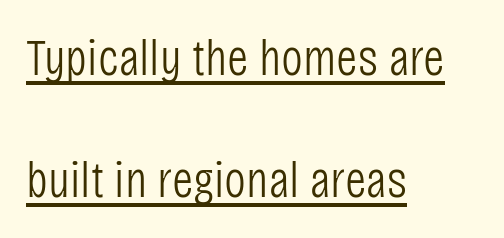
{"serif": "no", "italic": "no", "bold": "no", "weight": "light", "width": "condensed", "stroke_contrast": "low", "x_height": "large", "monospaced": "no", "underline": "yes", "align": "left", "line_spacing": "loose", "line_spacing_ratio": 2.34, "letter_spacing": "normal", "letter_spacing_em": 0.0, "glyph_px": 52}
